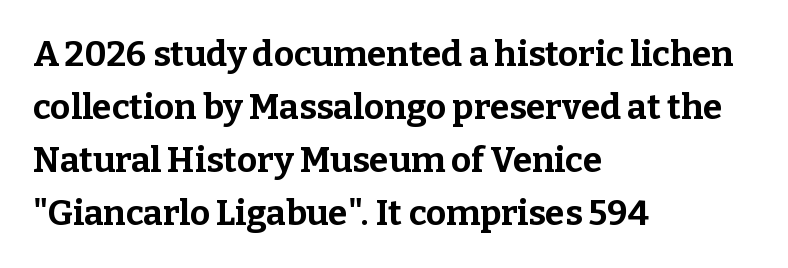
The face used here is proportionally spaced, like ordinary book or web type. No italicization has been applied; the sample stays upright. Students, observe: this is what conventionally led text looks like. Anything drawn beneath the words? Only blank space. Does the type have serifs? Yes, each stem ends in a small foot.
